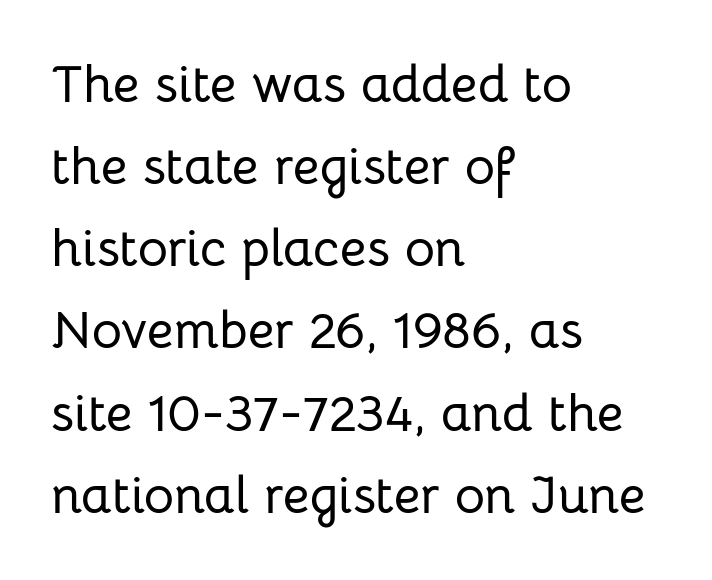
The image shows 52 px sans-serif type, upright; set left-aligned, normal line spacing (1.58x), normal letter spacing, not underlined; low stroke contrast and a medium x-height.
